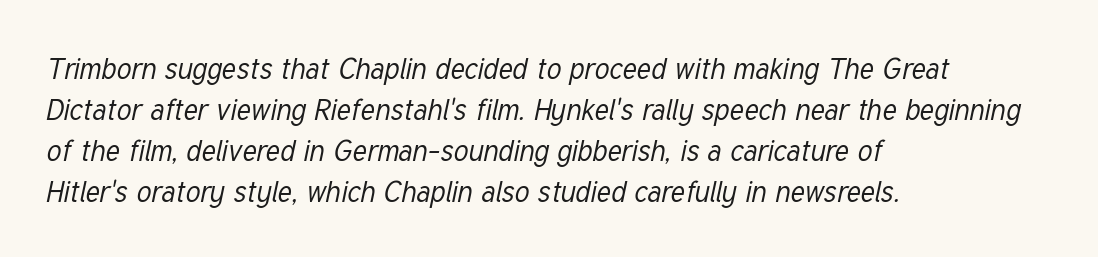
{"italic": "yes", "lean": "right", "slant_degrees": 12, "bold": "no", "weight": "regular", "width": "condensed", "stroke_contrast": "low", "x_height": "medium", "monospaced": "no", "underline": "no", "align": "left", "line_spacing": "normal", "line_spacing_ratio": 1.41, "letter_spacing": "normal", "letter_spacing_em": 0.0, "glyph_px": 29}
